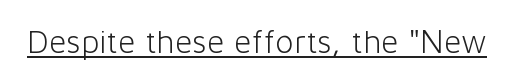
The image shows 34 px light sans-serif type, upright; set normal letter spacing, underlined; low stroke contrast and a medium x-height.
